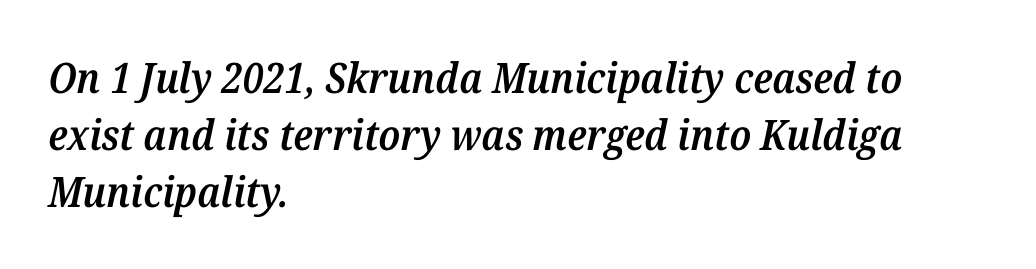
The image shows 42 px semibold serif type, italic (leaning right); set left-aligned, normal line spacing (1.36x), normal letter spacing, not underlined; medium stroke contrast and a medium x-height.
